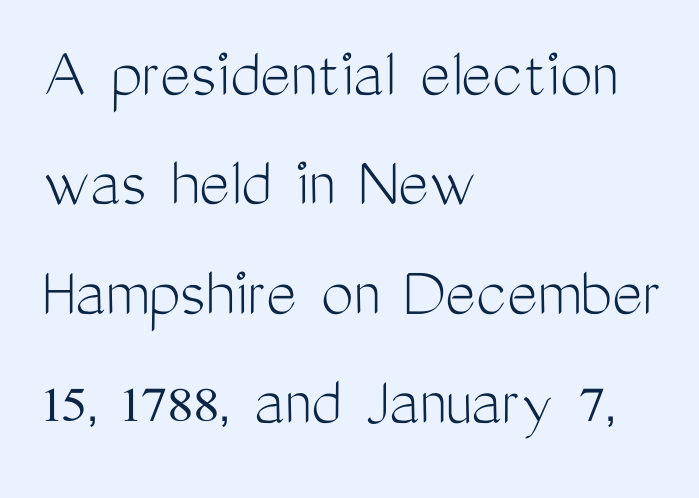
Caption: multi-line text, flush left, ragged right. Is this a fixed-width face? No — the glyphs have proportional, varying widths. The face used here is rendered with its standard letterfit. The space directly below the letters is spotless.
